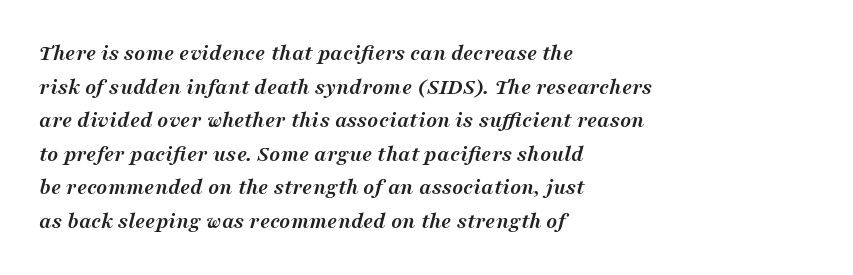
Q: Is the text bold? A: Yes.
Q: Is the text italic (slanted)? A: Yes, it leans right by about 16 degrees.
Q: Is the text underlined? A: No.
Q: How is the paragraph aligned? A: Left-aligned.
Q: Is the spacing between letters normal or unusually wide? A: Normal.
Q: Is the spacing between lines tight, normal or loose? A: Normal.
